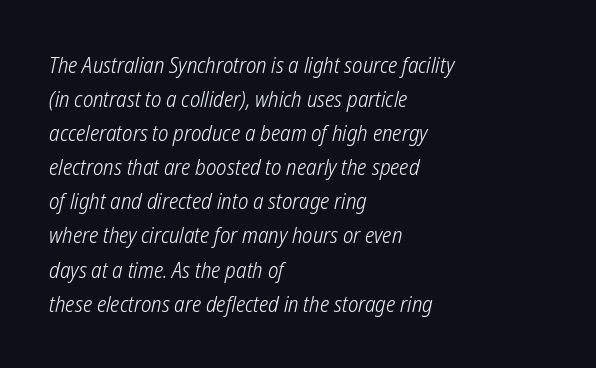
Q: Is the text bold? A: No.
Q: Is the text underlined? A: No.
Q: How is the paragraph aligned? A: Left-aligned.
Q: Is the spacing between letters normal or unusually wide? A: Normal.
Q: Is the spacing between lines tight, normal or loose? A: Normal.
